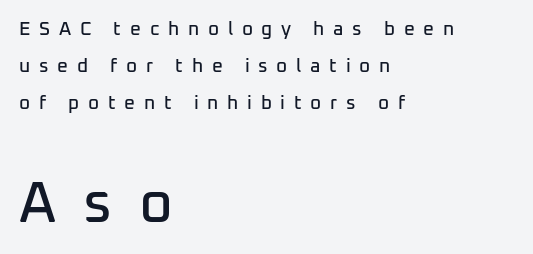
The image shows 58 px sans-serif type, upright; set left-aligned, loose line spacing (1.94x), unusually wide letter spacing (+0.46 em), not underlined; the second (bottom) block is 3.05x larger; low stroke contrast and a medium x-height.
